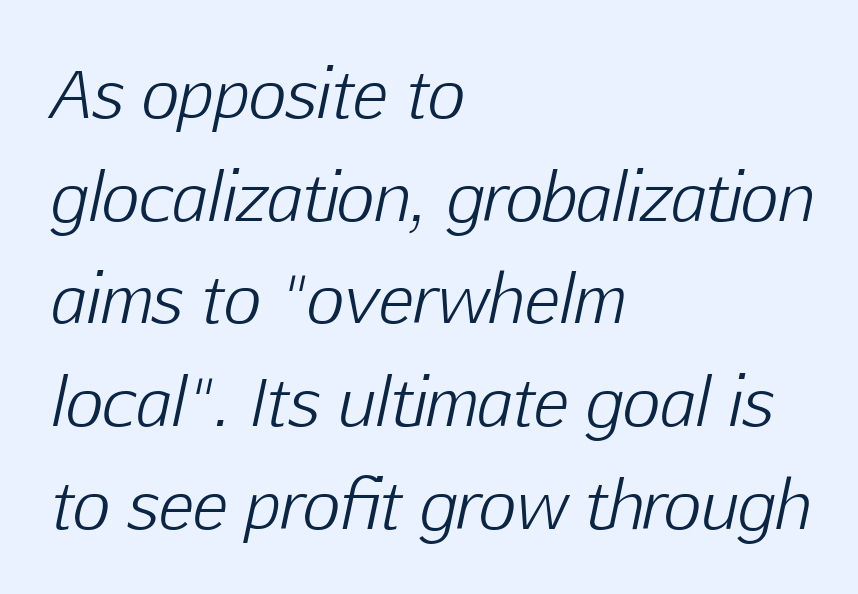
The image shows 65 px light type, italic (leaning right); set left-aligned, normal line spacing (1.58x), normal letter spacing, not underlined; low stroke contrast and a medium x-height.
